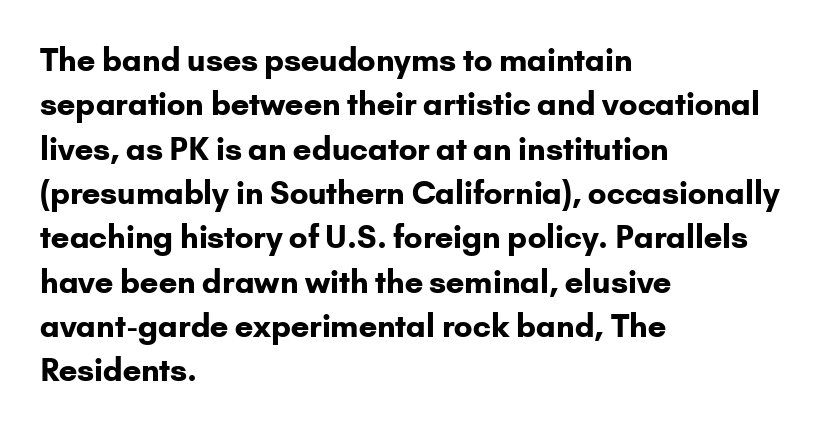
Q: Is the text bold? A: Yes.
Q: Is the text italic (slanted)? A: No, it is upright.
Q: Is the typeface a serif or a sans-serif typeface? A: Sans-serif.
Q: Is the text underlined? A: No.
Q: How is the paragraph aligned? A: Left-aligned.
Q: Is the spacing between letters normal or unusually wide? A: Normal.
Q: Is the spacing between lines tight, normal or loose? A: Normal.
Q: Width (condensed, normal, or wide)? A: Normal.
Q: Stroke contrast? A: Low.
Q: x-height? A: Small.
Q: Monospaced? A: No.
